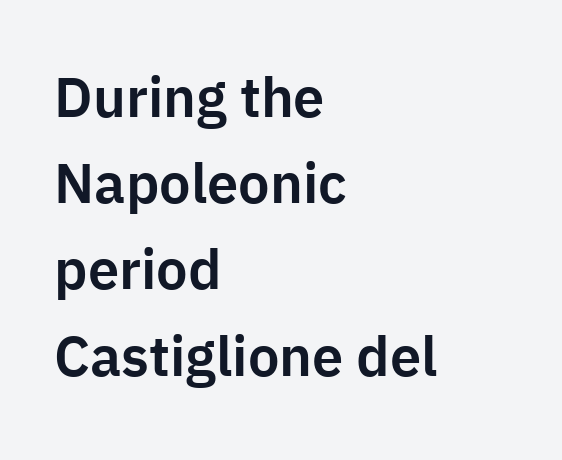
The image shows 56 px sans-serif type, upright; set left-aligned, normal line spacing (1.54x), normal letter spacing, not underlined; low stroke contrast and a medium x-height.
